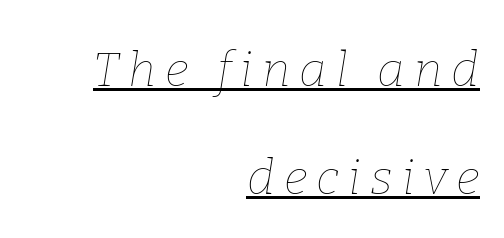
{"italic": "yes", "lean": "right", "slant_degrees": 9, "bold": "no", "weight": "thin", "width": "normal", "stroke_contrast": "low", "x_height": "medium", "monospaced": "no", "underline": "yes", "align": "right", "line_spacing": "loose", "line_spacing_ratio": 2.25, "glyph_px": 48}
